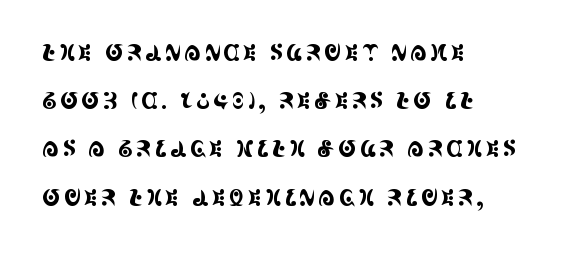
Ordinary non-slanted type is in use. The passage is arranged the way most books set body copy — flush left. Clear beneath every line of the passage. One glance says open: line gaps are wider than usual.
